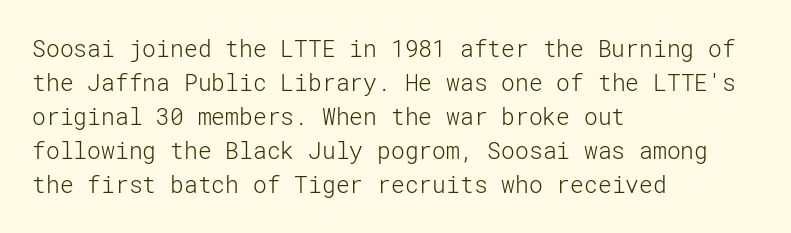
The type sits square on the baseline with zero lean. Stem width sits at or under what a default text font uses. Horizontally, the lines are justified to the leading edge only. This sample keeps an unexceptional amount of space between lines. The space beneath each line is pristine and unruled. There is no visible air inserted between adjacent glyphs.
